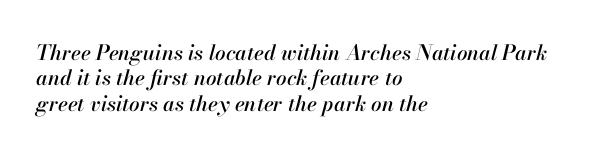
Q: Is the text italic (slanted)? A: Yes, it leans right by about 13 degrees.
Q: Is the text underlined? A: No.
Q: How is the paragraph aligned? A: Left-aligned.
Q: Is the spacing between letters normal or unusually wide? A: Normal.
